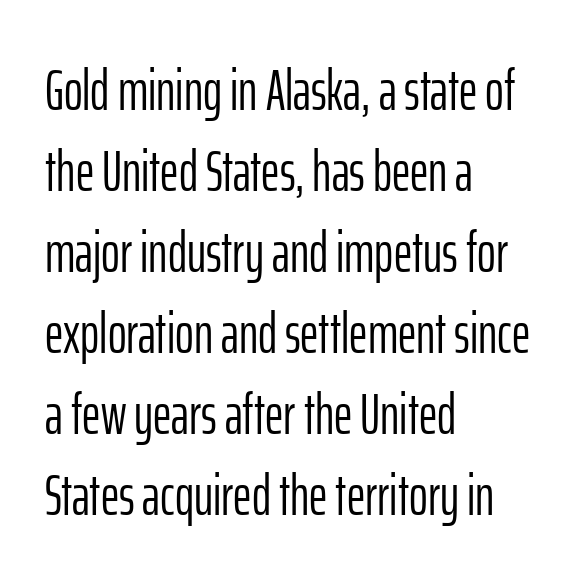
{"serif": "no", "italic": "no", "bold": "no", "weight": "light", "width": "condensed", "stroke_contrast": "low", "x_height": "medium", "monospaced": "no", "underline": "no", "align": "left", "line_spacing": "normal", "line_spacing_ratio": 1.42, "letter_spacing": "normal", "letter_spacing_em": 0.0, "glyph_px": 57}
